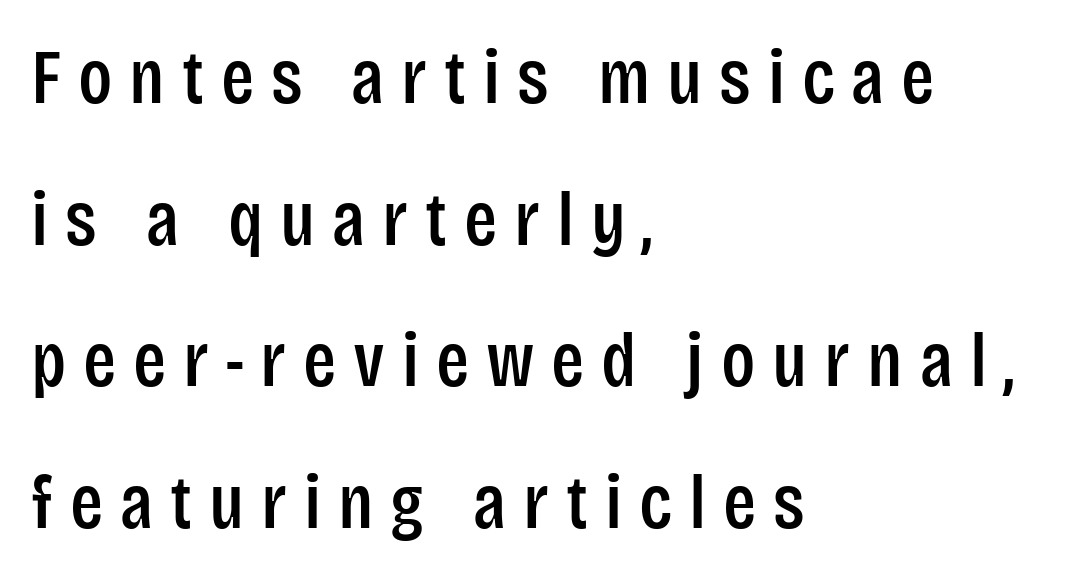
The image shows 77 px condensed sans-serif type, upright; set left-aligned, line spacing 1.84x, unusually wide letter spacing (+0.22 em), not underlined; low stroke contrast and a large x-height.
